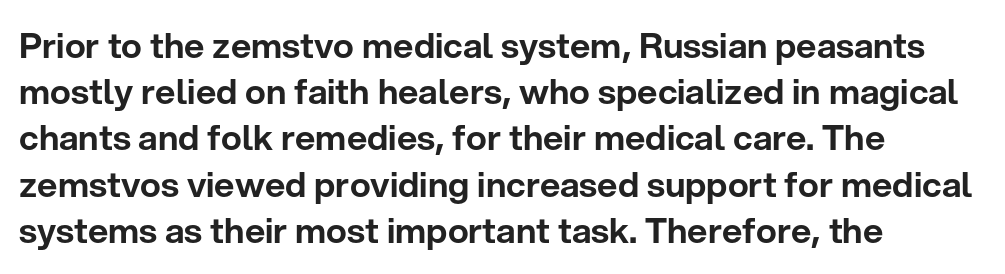
{"serif": "no", "italic": "no", "width": "normal", "stroke_contrast": "low", "x_height": "medium", "monospaced": "no", "underline": "no", "align": "left", "line_spacing": "normal", "line_spacing_ratio": 1.32, "letter_spacing": "normal", "letter_spacing_em": 0.0, "glyph_px": 35}
